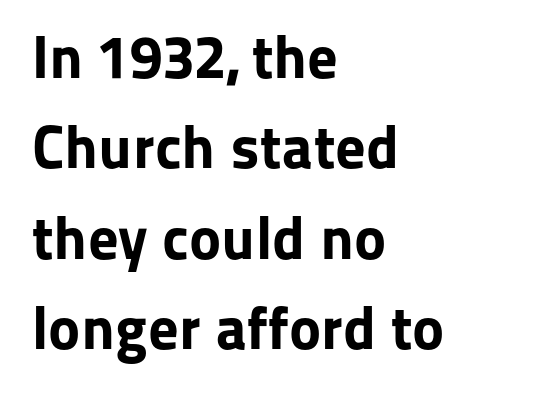
{"serif": "no", "italic": "no", "bold": "yes", "weight": "bold", "width": "normal", "stroke_contrast": "low", "x_height": "medium", "monospaced": "no", "underline": "no", "align": "left", "line_spacing": "normal", "line_spacing_ratio": 1.48, "letter_spacing": "normal", "letter_spacing_em": 0.0, "glyph_px": 61}
